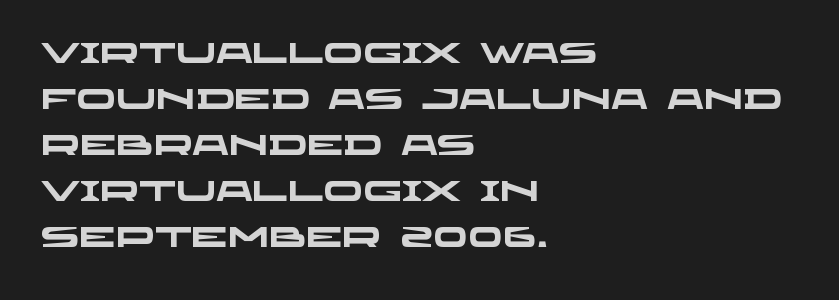
Q: Is the text bold? A: Yes.
Q: Is the typeface a serif or a sans-serif typeface? A: Sans-serif.
Q: Is the text underlined? A: No.
Q: How is the paragraph aligned? A: Left-aligned.
Q: Is the spacing between letters normal or unusually wide? A: Normal.
Q: Is the spacing between lines tight, normal or loose? A: Normal.
Q: Width (condensed, normal, or wide)? A: Wide.
Q: Stroke contrast? A: Low.
Q: x-height? A: Large.
Q: Monospaced? A: No.
